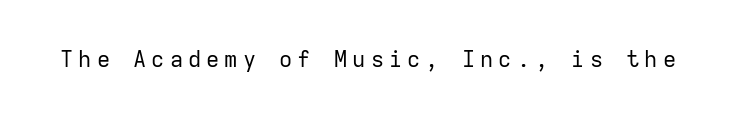
{"italic": "no", "bold": "no", "underline": "no", "letter_spacing": "wide", "letter_spacing_em": 0.23, "glyph_px": 22}
